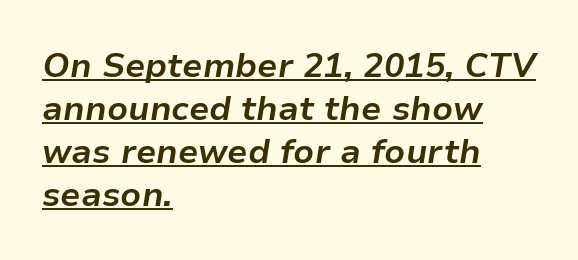
Observe the ordinary spacing: letters are neighbours, not strangers. Whoever set this chose a conventional vertical rhythm. The text carries the slant typical of an italic or oblique font. You could not count columns in this text — the font is proportionally spaced. Every word sits above its own underline. Students, this is bold: see how much ink each stroke carries.
